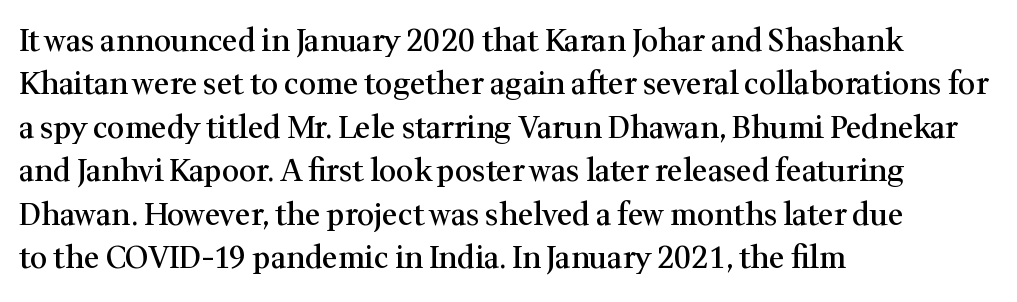
{"serif": "yes", "italic": "no", "bold": "semi", "weight": "semibold", "width": "normal", "stroke_contrast": "medium", "x_height": "medium", "monospaced": "no", "underline": "no", "align": "left", "line_spacing": "normal", "line_spacing_ratio": 1.45, "letter_spacing": "normal", "letter_spacing_em": 0.0, "glyph_px": 30}
